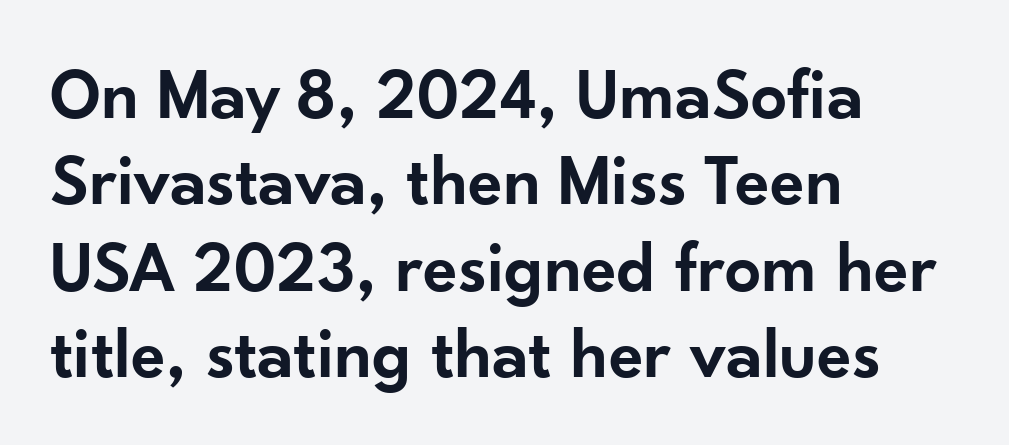
The image shows 72 px semibold sans-serif type, upright; set left-aligned, line spacing 1.2x, normal letter spacing, not underlined; low stroke contrast and a small x-height.
